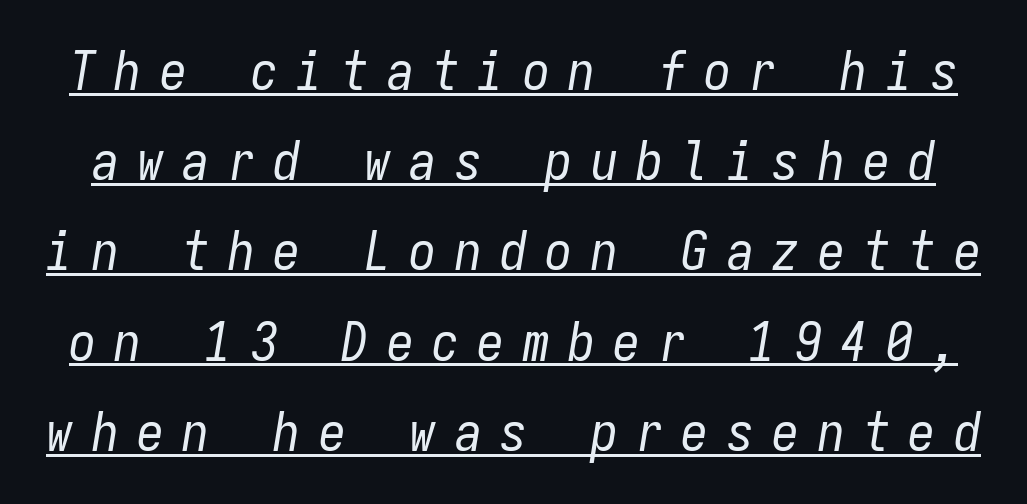
{"italic": "yes", "lean": "right", "slant_degrees": 9, "bold": "no", "weight": "regular", "width": "condensed", "stroke_contrast": "low", "x_height": "medium", "monospaced": "yes", "underline": "yes", "line_spacing": "normal", "line_spacing_ratio": 1.67, "letter_spacing": "wide", "letter_spacing_em": 0.34, "glyph_px": 54}
